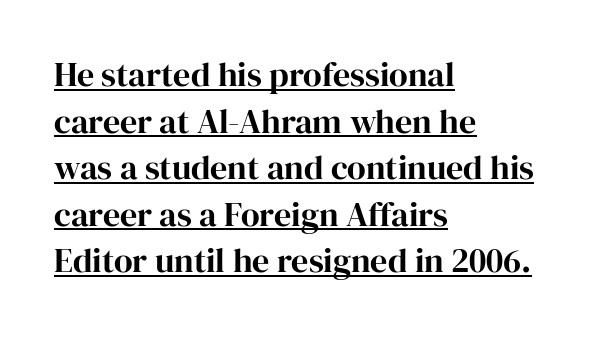
{"serif": "yes", "italic": "no", "width": "normal", "stroke_contrast": "high", "x_height": "medium", "monospaced": "no", "underline": "yes", "align": "left", "line_spacing": "normal", "line_spacing_ratio": 1.37, "letter_spacing": "normal", "letter_spacing_em": 0.0, "glyph_px": 34}
